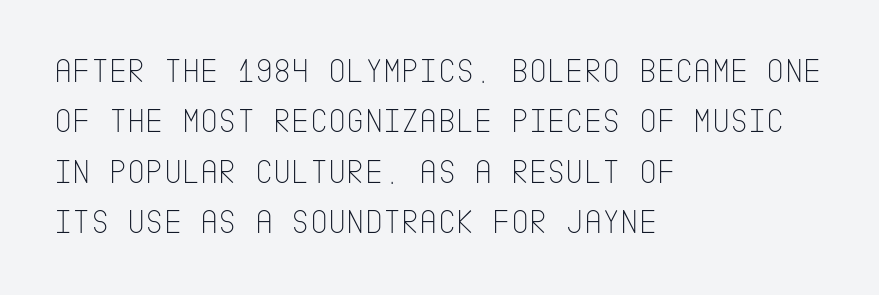
Does the leading feel generous? No, just average. This is roman type, the default non-slanted kind. Anything drawn beneath the words? Only blank space. A sans-serif font was chosen for this passage. Look at the tracking — it's just the regular setting, nothing added. Line starts are locked; line ends wander.
